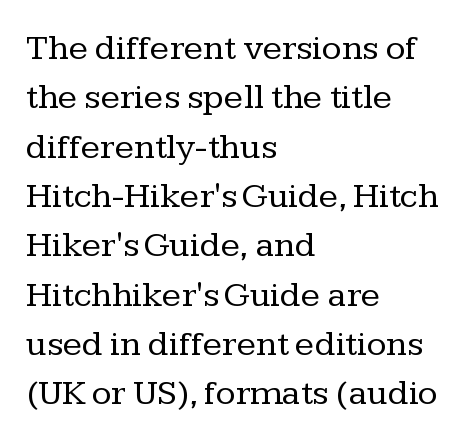
Quick note: interline space is typical. Check the space under the baseline: it is left empty. Nothing heavy about these letters — not bold at all. Does the lettering tilt? It doesn't — this is upright. Line starts are locked; line ends wander. Little horizontal feet cap the strokes, marking this as serif type.
